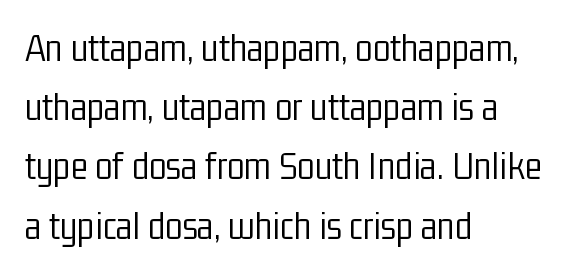
I'd call this a sans setting — the letters go barefoot. This rendering features lettering with no underline. In terms of posture, this sample is upright. Stems and bowls with no extra thickness — not bold.
